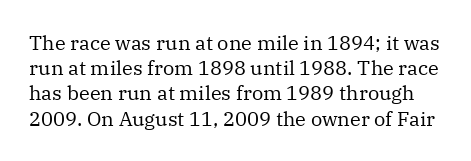
The image shows 20 px text type, upright; set normal line spacing (1.26x), normal letter spacing, not underlined.
